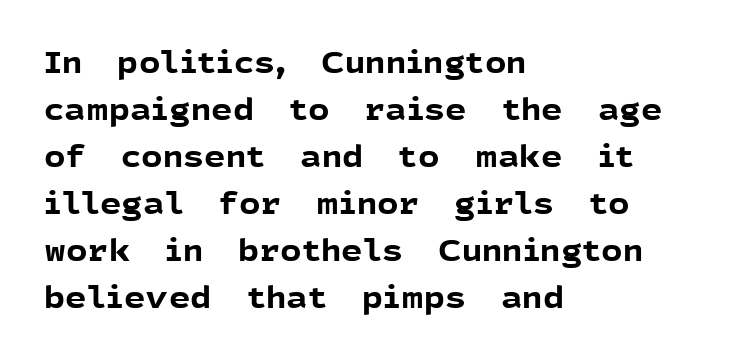
These lines are rendered in a variable-pitch font. Compared with an ordinary text face, these strokes are far heavier — a full bold. The passage shown has conventional tracking throughout. The lines in this sample share a left origin and differ only in where they stop. Evenly set lines give the paragraph a standard silhouette. What kind of face is this? One without serifs — a sans.
